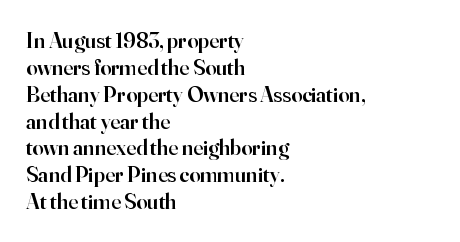
{"italic": "no", "bold": "semi", "underline": "no", "align": "left", "line_spacing_ratio": 1.22, "letter_spacing": "normal", "letter_spacing_em": 0.0, "glyph_px": 22}
